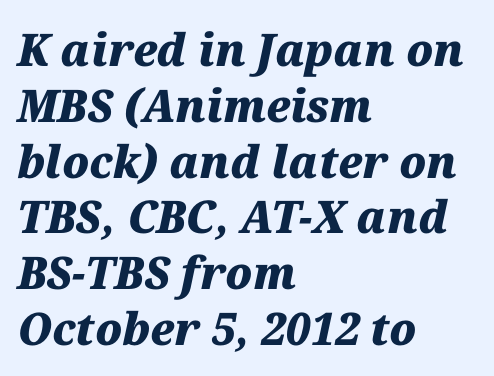
If you drew a line through each stem, it would be angled. Character widths vary here, with narrow letters taking less room than wide ones. Characters follow at the spacing the type designer built in. Each line starts at the same left margin while the right side varies. Strokes here are thick enough to call this a true bold.
